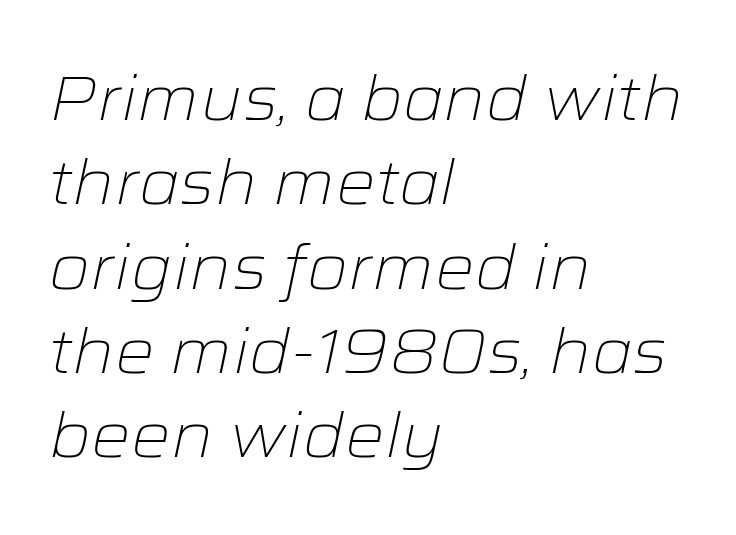
The image shows 62 px light, wide type, italic (leaning right); set left-aligned, normal line spacing (1.36x), normal letter spacing, not underlined; low stroke contrast and a medium x-height.
